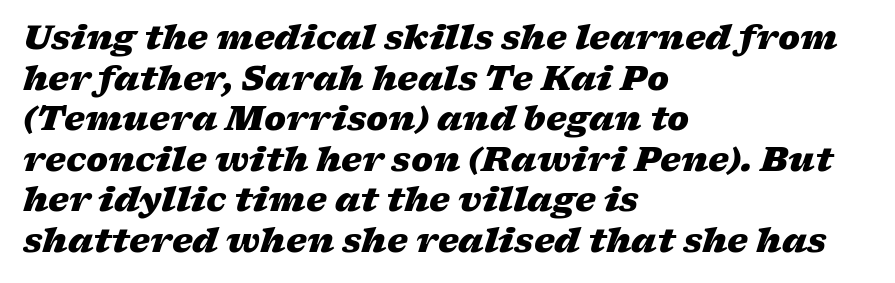
Q: Is the text bold? A: Yes.
Q: Is the text italic (slanted)? A: Yes, it leans right by about 17 degrees.
Q: Is the text underlined? A: No.
Q: How is the paragraph aligned? A: Left-aligned.
Q: Is the spacing between letters normal or unusually wide? A: Normal.
Q: Width (condensed, normal, or wide)? A: Wide.
Q: Stroke contrast? A: Low.
Q: x-height? A: Medium.
Q: Monospaced? A: No.
